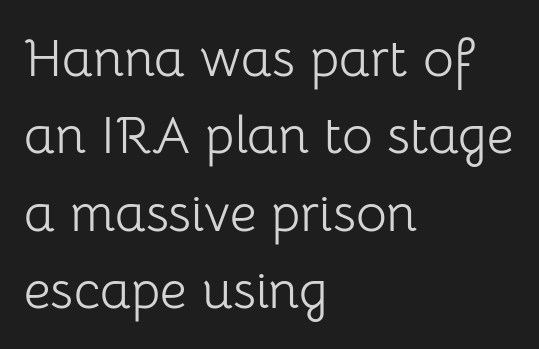
The image shows 53 px light sans-serif type, upright; set left-aligned, normal line spacing (1.46x), normal letter spacing, not underlined; low stroke contrast and a medium x-height.
